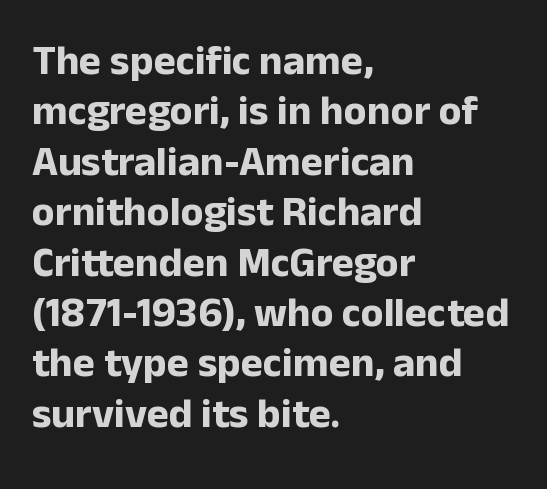
Q: Is the text bold? A: Yes.
Q: Is the text italic (slanted)? A: No, it is upright.
Q: Is the typeface a serif or a sans-serif typeface? A: Sans-serif.
Q: Is the text underlined? A: No.
Q: How is the paragraph aligned? A: Left-aligned.
Q: Is the spacing between letters normal or unusually wide? A: Normal.
Q: Width (condensed, normal, or wide)? A: Normal.
Q: Stroke contrast? A: Low.
Q: x-height? A: Medium.
Q: Monospaced? A: No.
